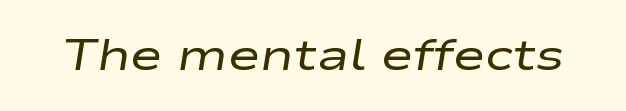
You could not count columns in this text — the font is proportionally spaced. How are the letters spaced? Ordinarily, with no added tracking. The weight would be labelled regular, book, light, or lighter still. The area under the type is left untouched. The rendering applies a slant to the glyphs.
